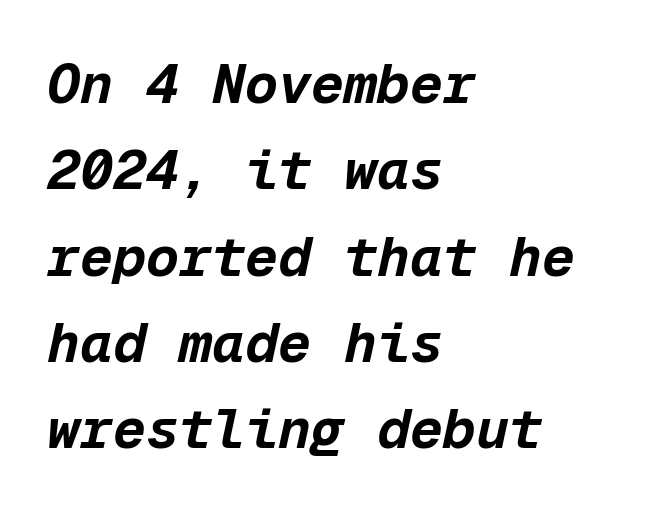
{"italic": "yes", "lean": "right", "slant_degrees": 12, "bold": "yes", "weight": "bold", "width": "normal", "stroke_contrast": "low", "x_height": "medium", "monospaced": "yes", "underline": "no", "align": "left", "line_spacing": "normal", "line_spacing_ratio": 1.57, "letter_spacing": "normal", "letter_spacing_em": 0.0, "glyph_px": 55}
